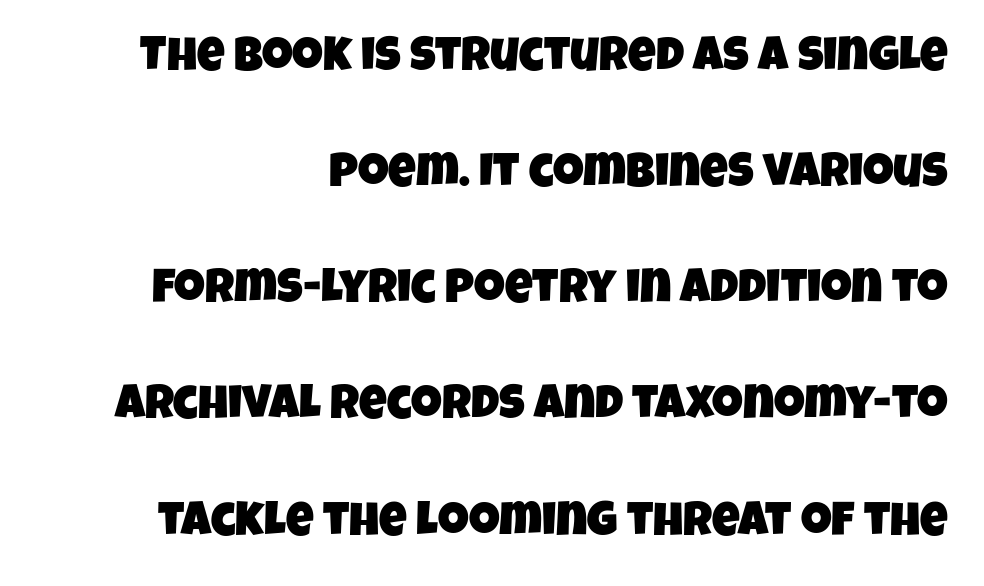
The image shows 48 px condensed sans-serif type; set right-aligned, loose line spacing (2.42x), normal letter spacing, not underlined; low stroke contrast and a large x-height.
